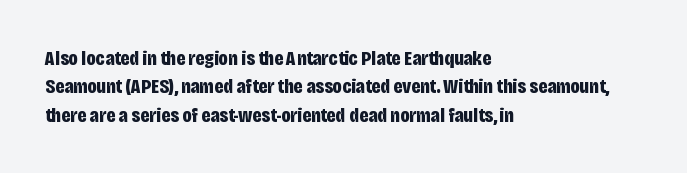
Q: Is the text bold? A: Yes.
Q: Is the text italic (slanted)? A: No, it is upright.
Q: Is the text underlined? A: No.
Q: How is the paragraph aligned? A: Left-aligned.
Q: Is the spacing between letters normal or unusually wide? A: Normal.
Q: Is the spacing between lines tight, normal or loose? A: Normal.
